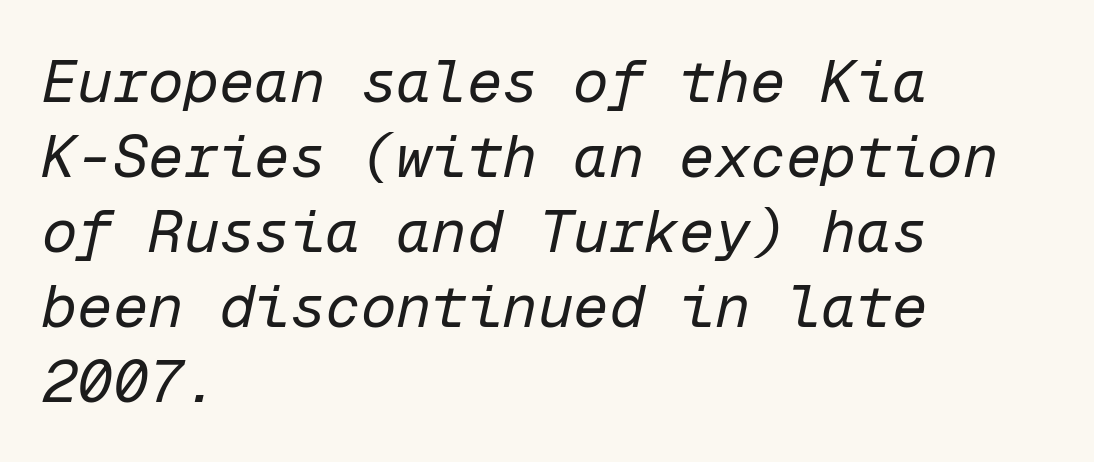
Q: Is the text bold? A: No.
Q: Is the text italic (slanted)? A: Yes, it leans right by about 12 degrees.
Q: Is the text underlined? A: No.
Q: How is the paragraph aligned? A: Left-aligned.
Q: Is the spacing between letters normal or unusually wide? A: Normal.
Q: Is the spacing between lines tight, normal or loose? A: Normal.
Q: Width (condensed, normal, or wide)? A: Normal.
Q: Stroke contrast? A: Low.
Q: x-height? A: Medium.
Q: Monospaced? A: Yes.
